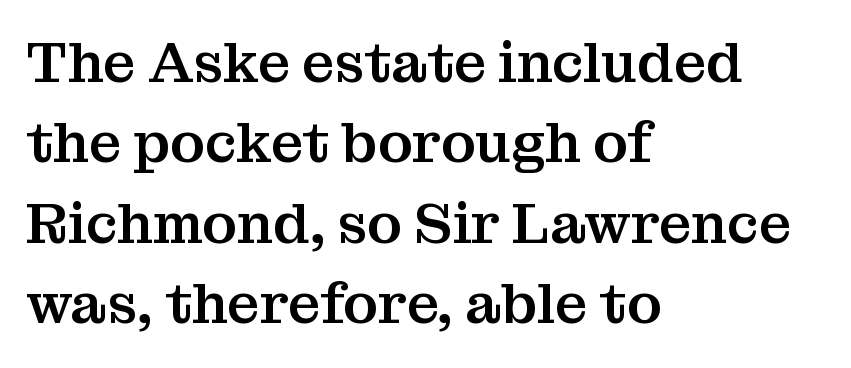
Descender tails drop into unmarked territory. Are there feet on the stems? There are — it's a serif. Looks like regular typesetting: each glyph gets only the width it needs. Posture: vertical. These lines are set flush left with a ragged right edge. Nothing unusual about the tracking: characters are spaced as the font intends.
